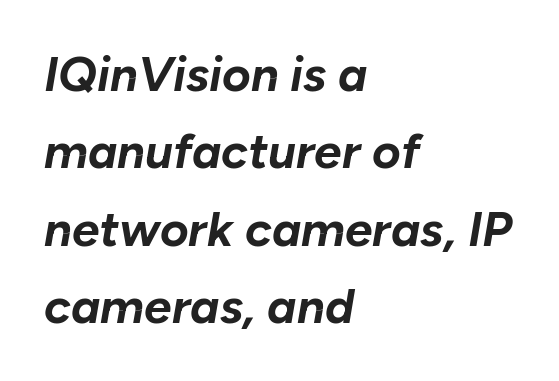
The image shows 49 px bold type, italic (leaning right); set left-aligned, normal line spacing (1.58x), normal letter spacing, not underlined; low stroke contrast and a medium x-height.
